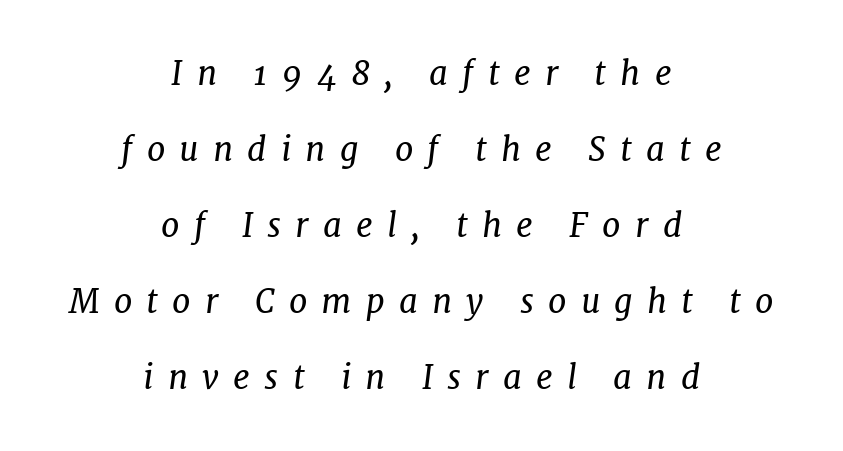
Leftover space on each line is divided equally before and after the words. Leading is clearly above the norm, producing a sparse column. The weight tops out at a normal text grade. Designer's note — italics engaged. Substantial extra tracking has been applied to these lines.
